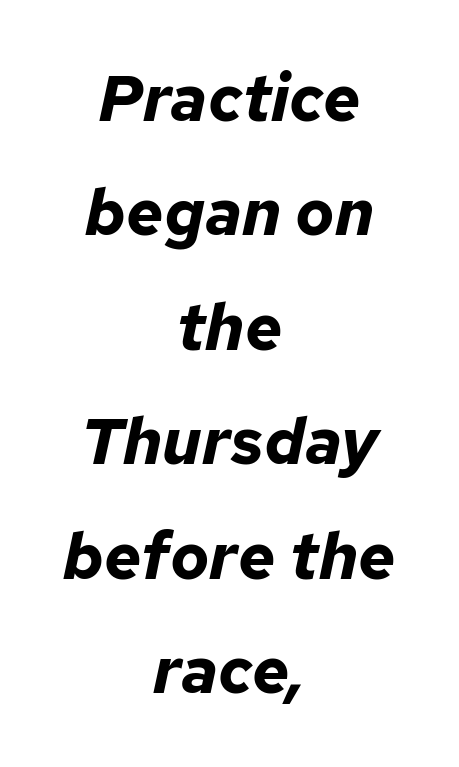
The gap between lines stays unmarked. Short note: letters normally spaced. The text carries the slant typical of an italic or oblique font. Is this a fixed-width face? No — the glyphs have proportional, varying widths. Is the block centered? Yes — each line is placed symmetrically about the middle. The passage shown is emphatically bold.
